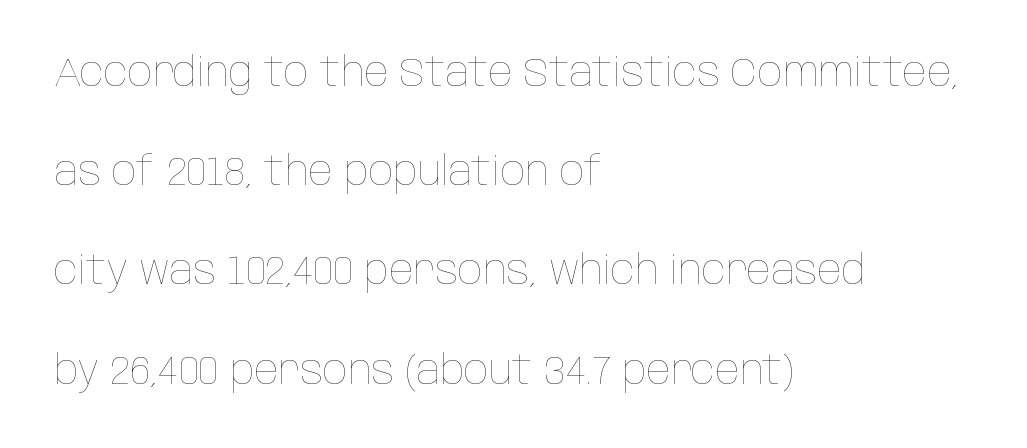
The image shows 40 px thin, condensed type, upright; set left-aligned, loose line spacing (2.48x), normal letter spacing, not underlined; low stroke contrast and a large x-height.
